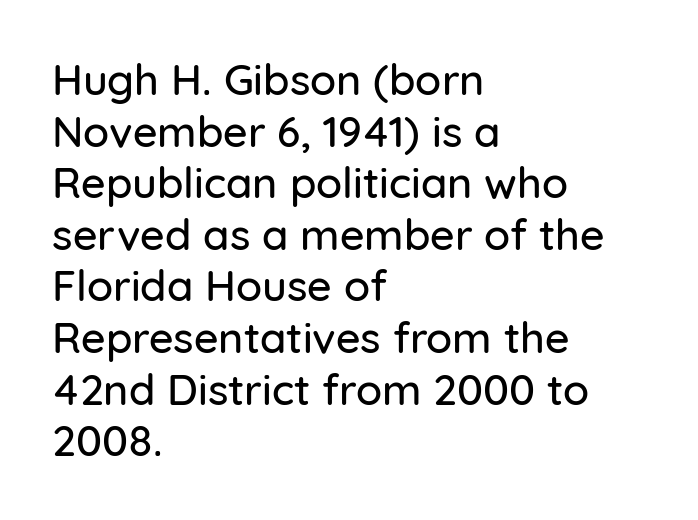
{"serif": "no", "italic": "no", "width": "normal", "stroke_contrast": "low", "x_height": "medium", "monospaced": "no", "underline": "no", "align": "left", "line_spacing_ratio": 1.2, "letter_spacing": "normal", "letter_spacing_em": 0.0, "glyph_px": 43}
